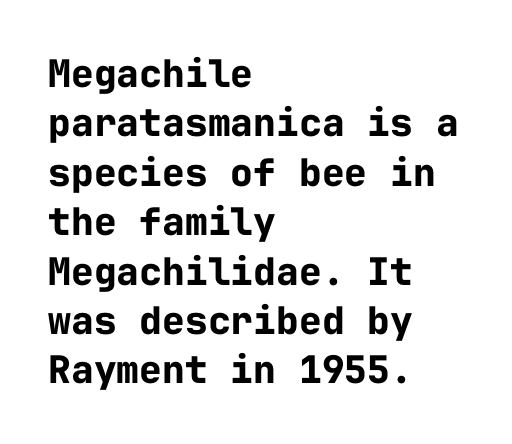
The image shows 38 px bold sans-serif type, upright, monospaced; set left-aligned, normal line spacing (1.3x), normal letter spacing, not underlined; low stroke contrast and a medium x-height.
